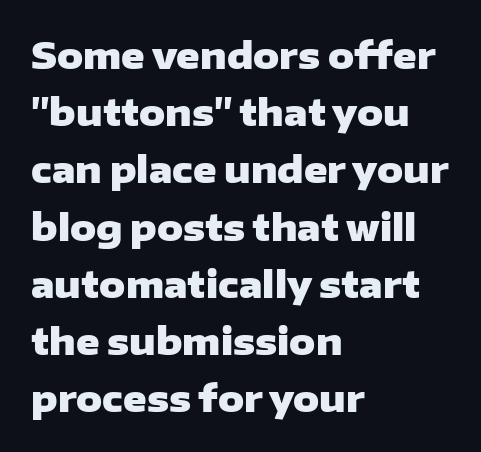
Each glyph is drawn with heavy, bold strokes. Do the letters lean? They stand straight. The typeface chosen for these lines omits serifs. Underline: absent. Every row of glyphs begins at an identical x-position on the left. The letters advance in unequal steps, a hallmark of proportional type.
